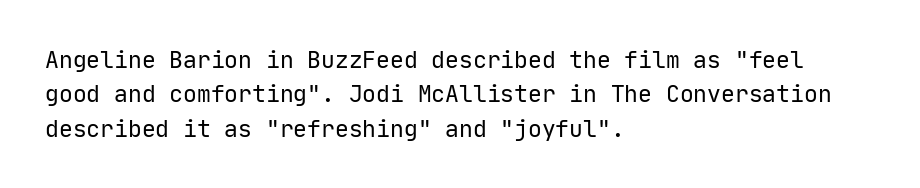
The image shows 23 px text type, upright; set left-aligned, normal line spacing (1.49x), normal letter spacing, not underlined.
